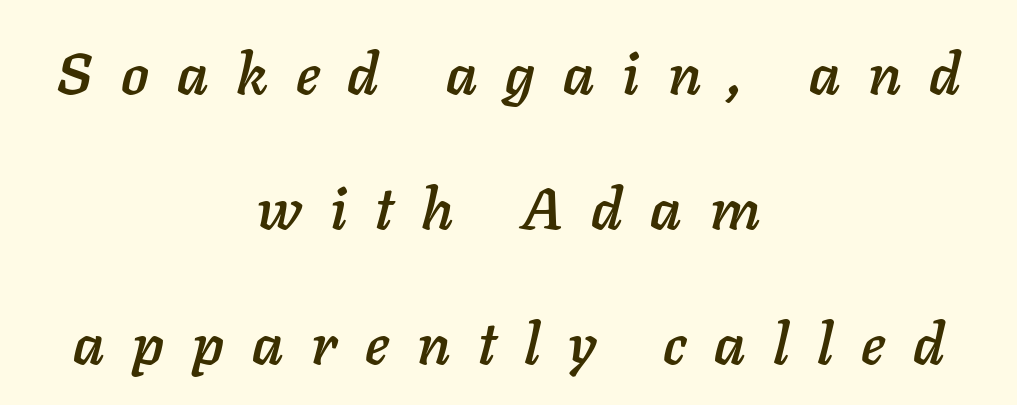
{"italic": "yes", "lean": "right", "slant_degrees": 11, "width": "normal", "stroke_contrast": "low", "x_height": "medium", "monospaced": "no", "underline": "no", "align": "center", "line_spacing": "loose", "line_spacing_ratio": 2.33, "letter_spacing": "wide", "letter_spacing_em": 0.48, "glyph_px": 58}
